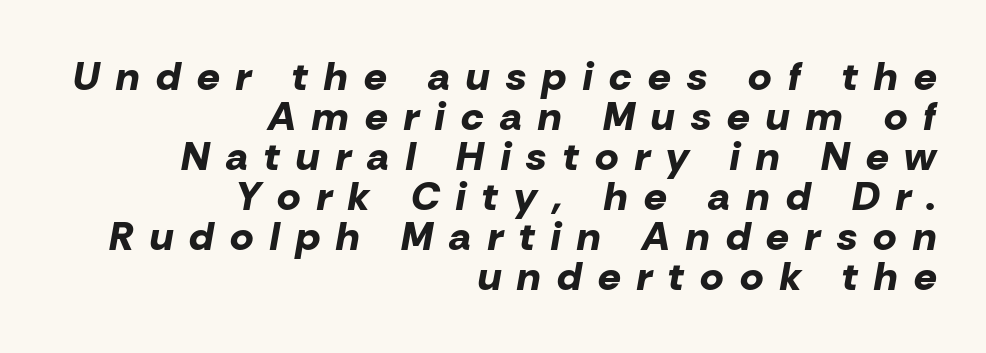
The rendering uses a bold face; every stroke is thick and dark. Characters are canted at an angle relative to the baseline's perpendicular. Words appear elongated and porous because spacing is wide. What's the leading like? Squeezed, with rows nearly overlapping.
